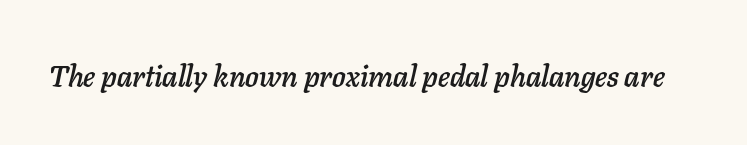
These lines are rendered in a variable-pitch font. If you drew a line through each stem, it would be angled. Compared with typical body copy, the letter spacing here is the same. Just letters on the line, the space beneath them empty.
